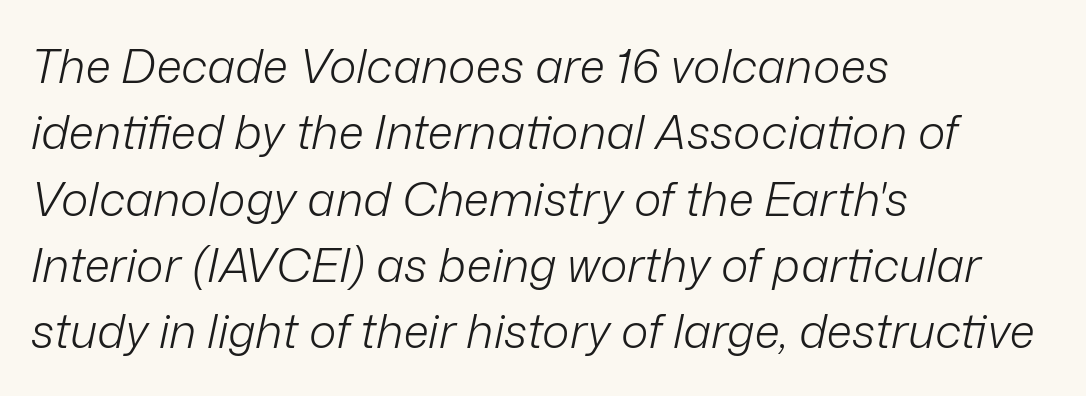
Q: Is the text bold? A: No.
Q: Is the text italic (slanted)? A: Yes, it leans right by about 12 degrees.
Q: Is the text underlined? A: No.
Q: How is the paragraph aligned? A: Left-aligned.
Q: Is the spacing between letters normal or unusually wide? A: Normal.
Q: Is the spacing between lines tight, normal or loose? A: Normal.
Q: Width (condensed, normal, or wide)? A: Normal.
Q: Stroke contrast? A: Low.
Q: x-height? A: Medium.
Q: Monospaced? A: No.
